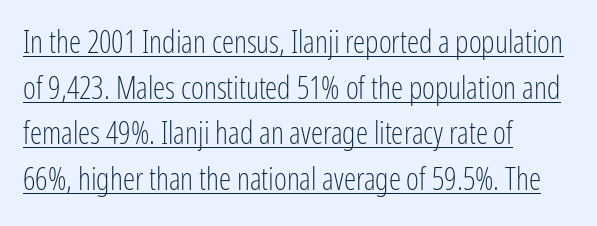
Observe the absence of serifs on each vertical stroke in this sample. This is underlined copy, the kind a proofreader might mark for attention. A typesetter would call this proportional, since set widths differ per character. A roman cut, with each character standing at attention. The tracking reads as untouched default to a designer's eye. Interline gaps are of average width in this sample.
